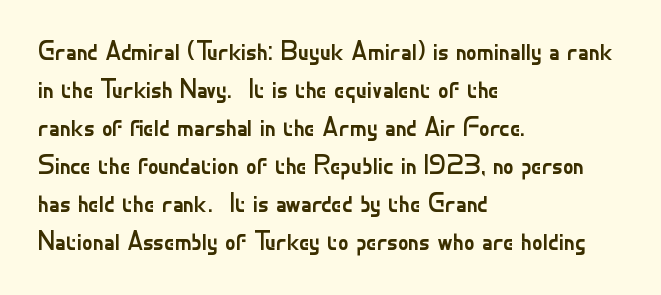
{"italic": "no", "bold": "no", "underline": "no", "align": "left", "line_spacing": "normal", "line_spacing_ratio": 1.46, "letter_spacing": "normal", "letter_spacing_em": 0.0, "glyph_px": 26}
